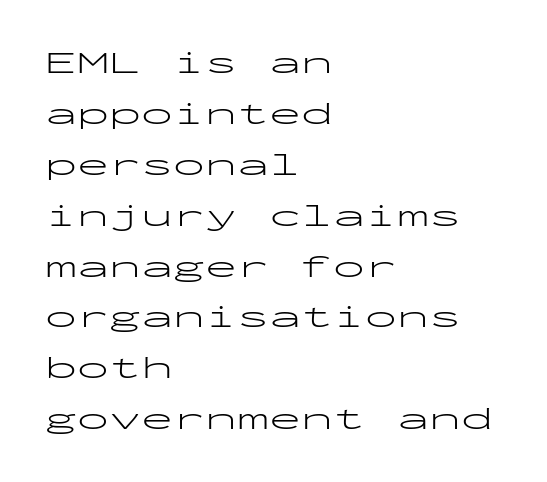
Q: Is the text bold? A: No.
Q: Is the text italic (slanted)? A: No, it is upright.
Q: Is the typeface a serif or a sans-serif typeface? A: Sans-serif.
Q: Is the text underlined? A: No.
Q: How is the paragraph aligned? A: Left-aligned.
Q: Is the spacing between letters normal or unusually wide? A: Normal.
Q: Is the spacing between lines tight, normal or loose? A: Normal.
Q: Width (condensed, normal, or wide)? A: Wide.
Q: Stroke contrast? A: Low.
Q: x-height? A: Medium.
Q: Monospaced? A: Yes.
